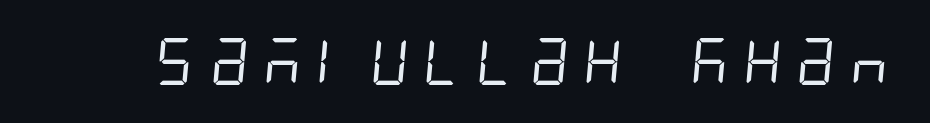
{"serif": "no", "bold": "no", "weight": "regular", "width": "condensed", "stroke_contrast": "low", "x_height": "large", "underline": "no", "glyph_px": 47}
